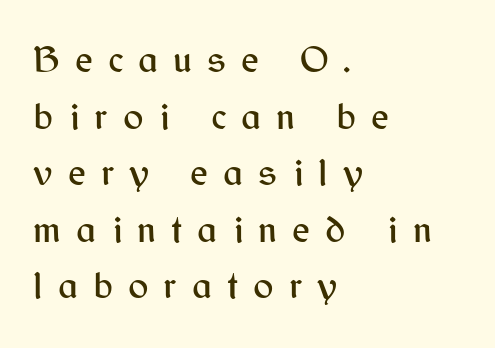
Honestly, the letter spacing is so wide it's the main thing you notice. Students, observe: this is what conventionally led text looks like. Examine the stroke ends and you'll find no serifs. The string is rendered with underlining switched off.
